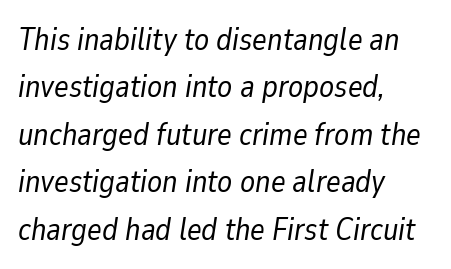
Q: Is the text bold? A: No.
Q: Is the text italic (slanted)? A: Yes, it leans right by about 9 degrees.
Q: Is the text underlined? A: No.
Q: How is the paragraph aligned? A: Left-aligned.
Q: Is the spacing between letters normal or unusually wide? A: Normal.
Q: Is the spacing between lines tight, normal or loose? A: Normal.
Q: Width (condensed, normal, or wide)? A: Normal.
Q: Stroke contrast? A: Low.
Q: x-height? A: Medium.
Q: Monospaced? A: No.
